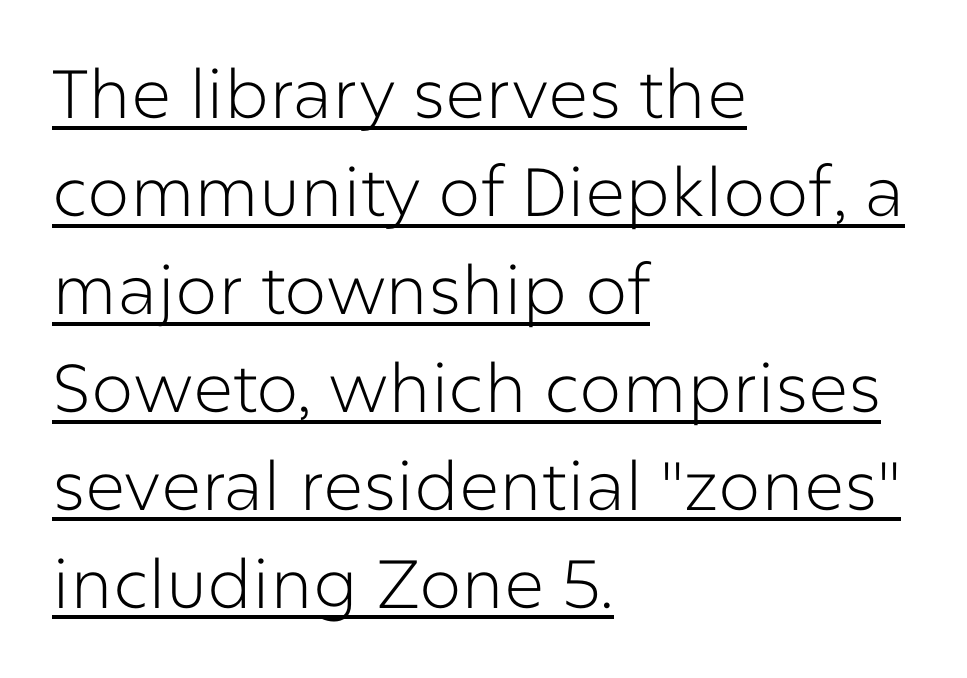
{"serif": "no", "italic": "no", "bold": "no", "weight": "light", "width": "normal", "stroke_contrast": "low", "x_height": "medium", "monospaced": "no", "underline": "yes", "align": "left", "line_spacing": "normal", "line_spacing_ratio": 1.44, "letter_spacing": "normal", "letter_spacing_em": 0.0, "glyph_px": 68}
